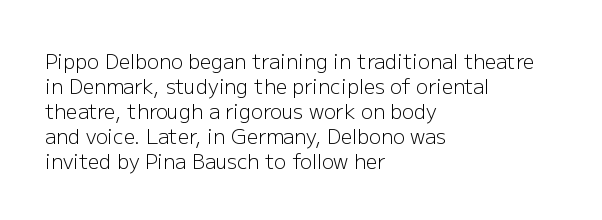
The image shows 20 px text type, upright; set left-aligned, normal line spacing (1.25x), normal letter spacing, not underlined.
